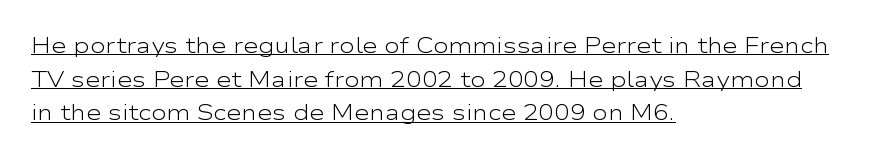
Q: Is the text bold? A: No.
Q: Is the text italic (slanted)? A: No, it is upright.
Q: Is the text underlined? A: Yes.
Q: How is the paragraph aligned? A: Left-aligned.
Q: Is the spacing between letters normal or unusually wide? A: Normal.
Q: Is the spacing between lines tight, normal or loose? A: Normal.
